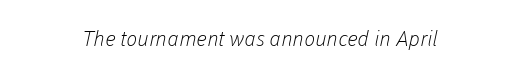
{"bold": "no", "underline": "no", "letter_spacing": "normal", "letter_spacing_em": 0.0, "glyph_px": 21}
